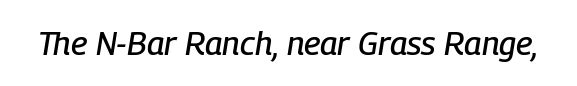
The image shows 33 px condensed type, italic (leaning right); set normal letter spacing, not underlined; low stroke contrast and a medium x-height.
